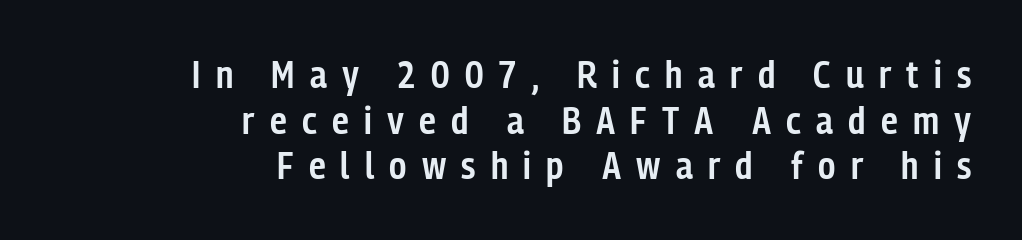
The image shows 38 px semibold, condensed sans-serif type, upright; set right-aligned, line spacing 1.2x, unusually wide letter spacing (+0.4 em), not underlined; low stroke contrast and a medium x-height.
